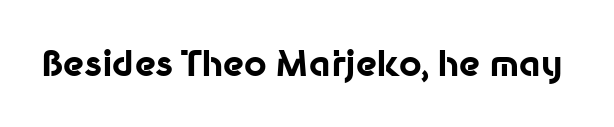
{"serif": "no", "italic": "no", "bold": "yes", "weight": "bold", "width": "normal", "stroke_contrast": "low", "x_height": "medium", "monospaced": "no", "underline": "no", "letter_spacing": "normal", "letter_spacing_em": 0.0, "glyph_px": 35}
